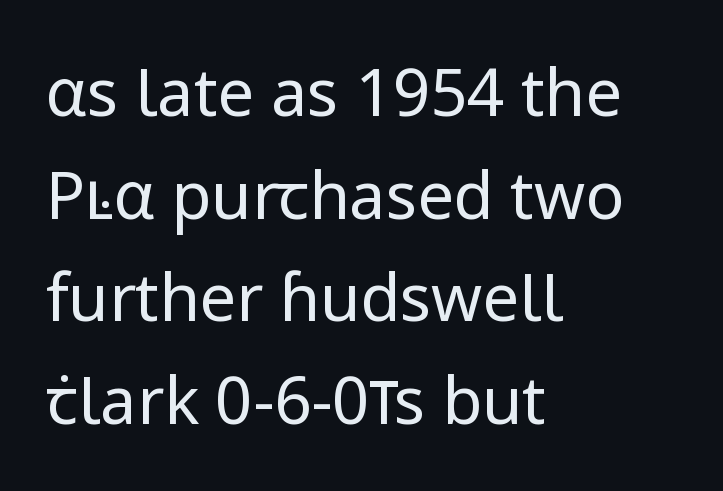
Descenders are the only things crossing below the line. A typesetter would call this proportional, since set widths differ per character. The typesetter chose a ragged-right arrangement here. To sum up the face: it is a sans, with no serifs.
